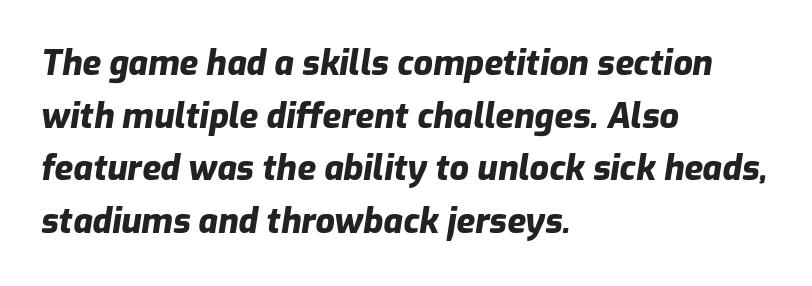
Slanted lettering throughout. Note the varied advance widths — an 'i' is clearly narrower than an 'm'. Its strokes are broad and dark, the hallmark of bold type. The specimen omits any rule beneath the text block's lines. This sample keeps an unexceptional amount of space between lines. The rag falls on the right side of this text block.
